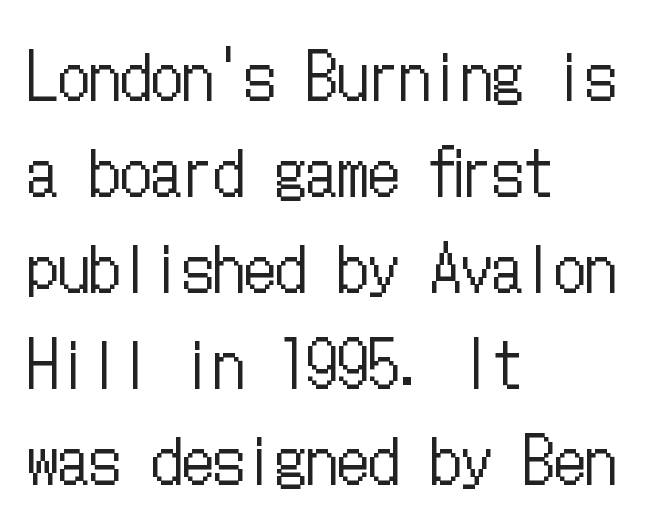
Rule under the text: the space is simply empty. Leading: standard. How are the letters spaced? Ordinarily, with no added tracking. This is the regular roman posture of the typeface. The compositor pushed each line to the left boundary.
